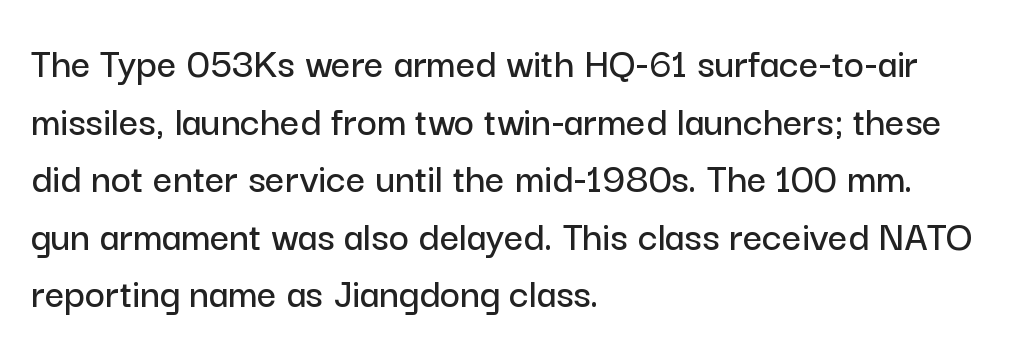
The image shows 43 px sans-serif type, upright; set left-aligned, normal line spacing (1.34x), normal letter spacing, not underlined; low stroke contrast and a medium x-height.
